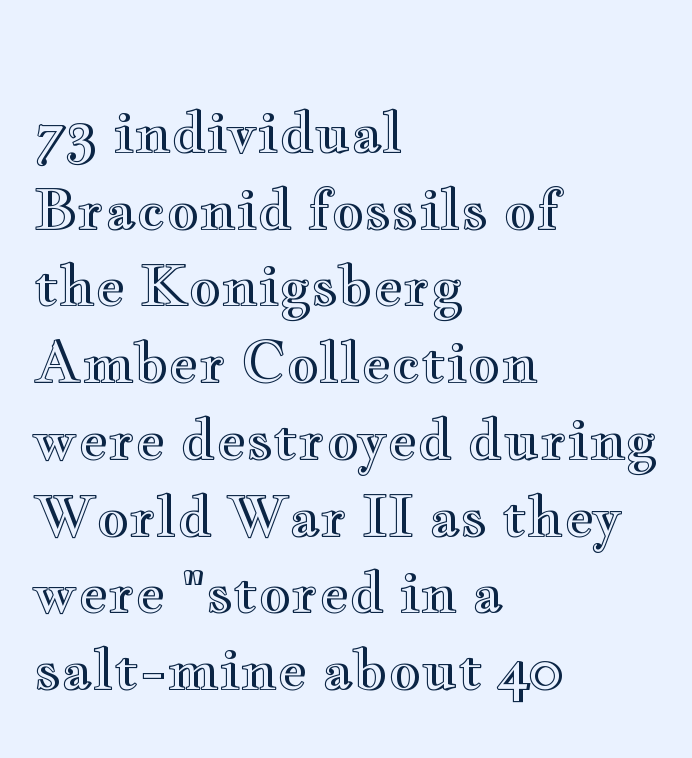
Q: Is the text italic (slanted)? A: No, it is upright.
Q: Is the text underlined? A: No.
Q: How is the paragraph aligned? A: Left-aligned.
Q: Is the spacing between letters normal or unusually wide? A: Normal.
Q: Is the spacing between lines tight, normal or loose? A: Normal.
Q: Width (condensed, normal, or wide)? A: Wide.
Q: x-height? A: Small.
Q: Monospaced? A: No.
